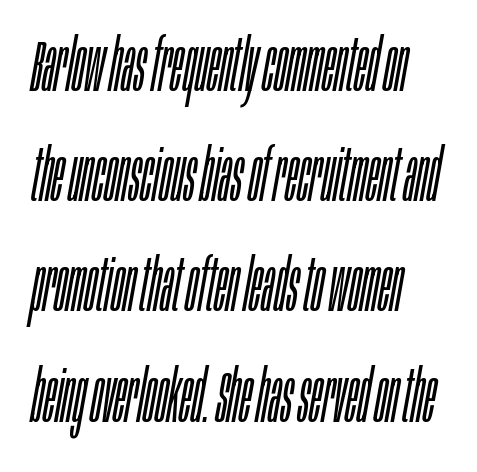
Q: Is the text bold? A: No.
Q: Is the text italic (slanted)? A: Yes, it leans right by about 10 degrees.
Q: Is the text underlined? A: No.
Q: How is the paragraph aligned? A: Left-aligned.
Q: Is the spacing between letters normal or unusually wide? A: Normal.
Q: Is the spacing between lines tight, normal or loose? A: Normal.
Q: Width (condensed, normal, or wide)? A: Condensed.
Q: Stroke contrast? A: Low.
Q: x-height? A: Large.
Q: Monospaced? A: No.
